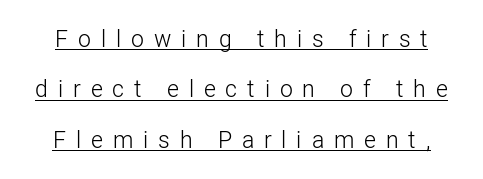
Q: Is the text bold? A: No.
Q: Is the text italic (slanted)? A: No, it is upright.
Q: Is the text underlined? A: Yes.
Q: Is the spacing between letters normal or unusually wide? A: Unusually wide.
Q: Is the spacing between lines tight, normal or loose? A: Loose.
